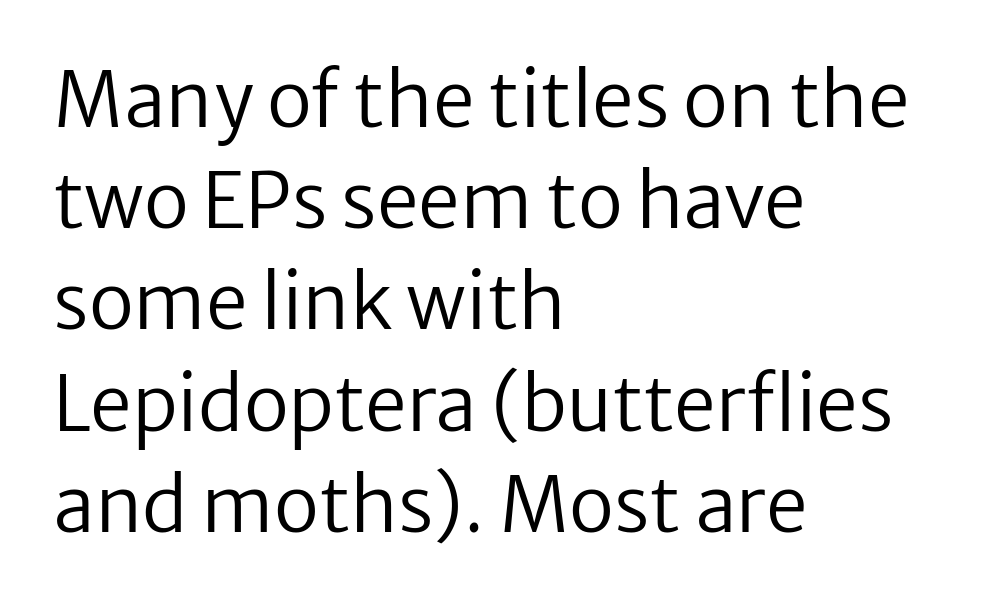
{"serif": "no", "italic": "no", "bold": "no", "weight": "regular", "width": "normal", "stroke_contrast": "low", "x_height": "medium", "monospaced": "no", "underline": "no", "align": "left", "line_spacing": "normal", "line_spacing_ratio": 1.35, "letter_spacing": "normal", "letter_spacing_em": 0.0, "glyph_px": 75}
